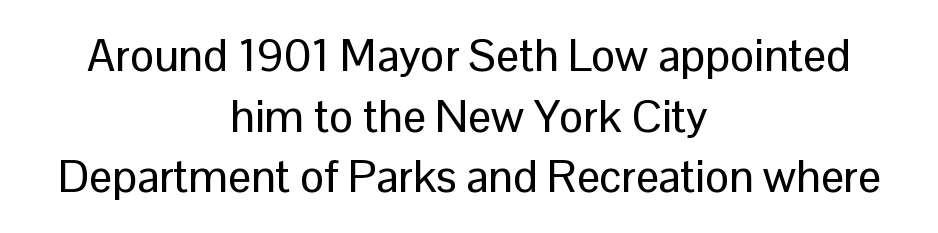
The image shows 45 px sans-serif type, upright; set centered, normal line spacing (1.35x), normal letter spacing, not underlined; low stroke contrast and a medium x-height.
